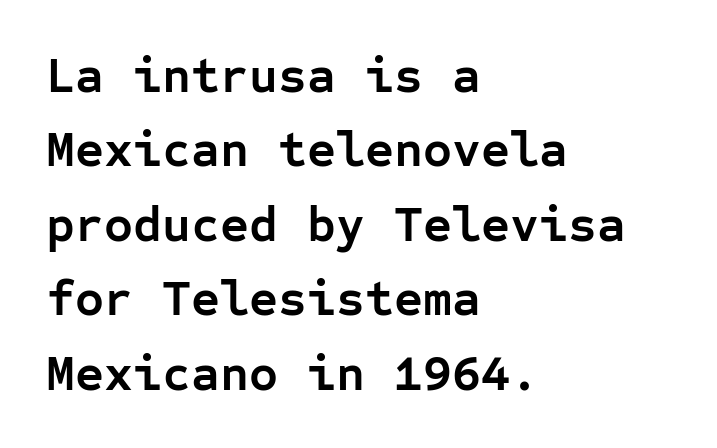
{"serif": "no", "italic": "no", "bold": "yes", "weight": "semibold", "width": "normal", "stroke_contrast": "low", "x_height": "medium", "monospaced": "yes", "underline": "no", "align": "left", "line_spacing": "normal", "line_spacing_ratio": 1.49, "letter_spacing": "normal", "letter_spacing_em": 0.0, "glyph_px": 50}
